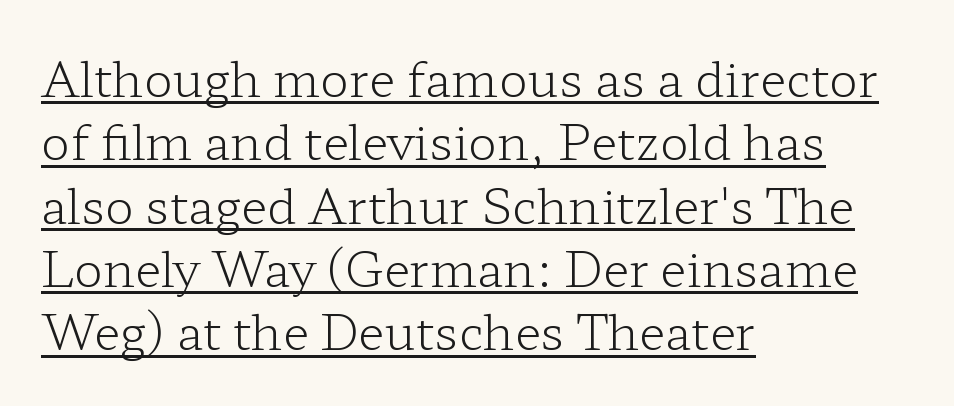
{"serif": "yes", "italic": "no", "bold": "no", "weight": "light", "width": "wide", "stroke_contrast": "low", "x_height": "medium", "monospaced": "no", "underline": "yes", "align": "left", "line_spacing": "normal", "line_spacing_ratio": 1.32, "letter_spacing": "normal", "letter_spacing_em": 0.0, "glyph_px": 48}
